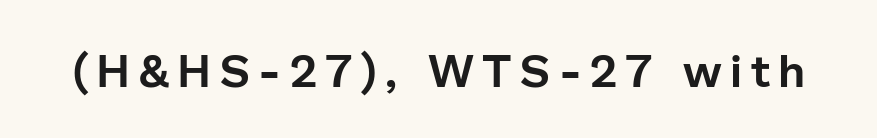
{"serif": "no", "italic": "no", "width": "normal", "stroke_contrast": "low", "x_height": "medium", "monospaced": "no", "underline": "no", "glyph_px": 45}
